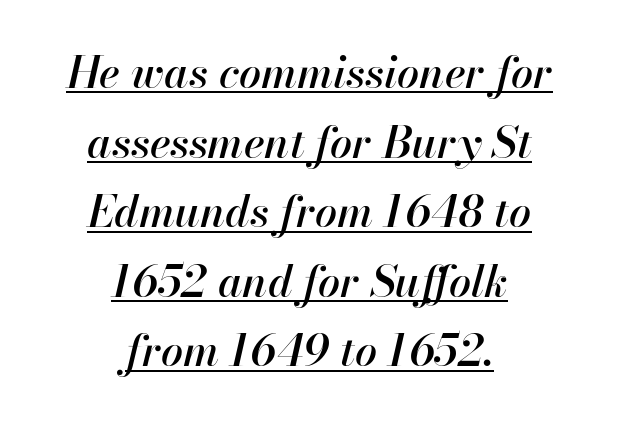
Q: Is the text italic (slanted)? A: Yes, it leans right by about 13 degrees.
Q: Is the text underlined? A: Yes.
Q: How is the paragraph aligned? A: Centered.
Q: Is the spacing between letters normal or unusually wide? A: Normal.
Q: Is the spacing between lines tight, normal or loose? A: Normal.
Q: Width (condensed, normal, or wide)? A: Normal.
Q: Stroke contrast? A: High.
Q: x-height? A: Small.
Q: Monospaced? A: No.
